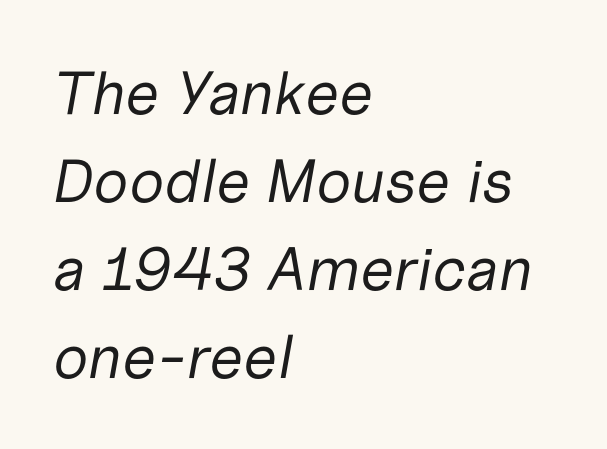
{"italic": "yes", "lean": "right", "slant_degrees": 10, "bold": "no", "weight": "regular", "width": "normal", "stroke_contrast": "low", "x_height": "medium", "monospaced": "no", "underline": "no", "align": "left", "line_spacing": "normal", "line_spacing_ratio": 1.44, "letter_spacing": "normal", "letter_spacing_em": 0.0, "glyph_px": 61}
